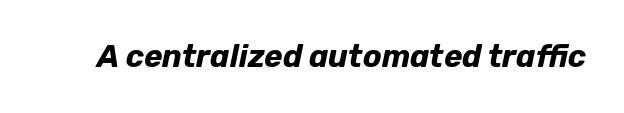
Q: Is the text bold? A: Yes.
Q: Is the text italic (slanted)? A: Yes, it leans right by about 12 degrees.
Q: Is the text underlined? A: No.
Q: Is the spacing between letters normal or unusually wide? A: Normal.
Q: Width (condensed, normal, or wide)? A: Normal.
Q: Stroke contrast? A: Low.
Q: x-height? A: Medium.
Q: Monospaced? A: No.
